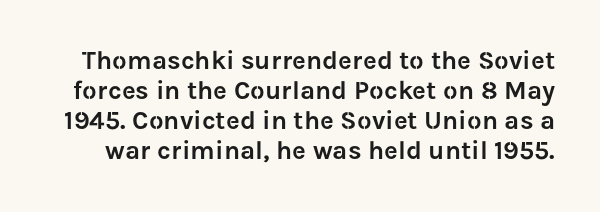
The image shows 26 px text type, upright; set line spacing 1.16x, normal letter spacing, not underlined.
